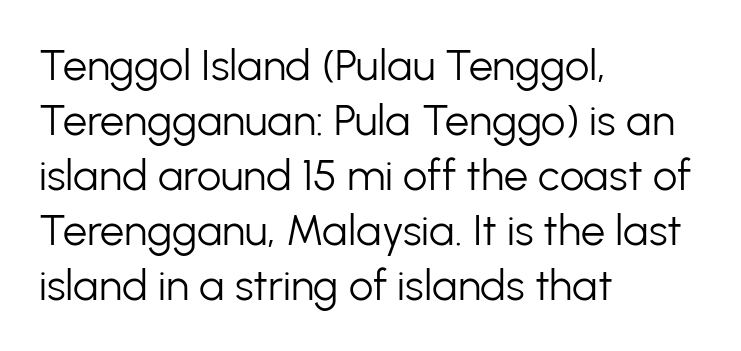
{"serif": "no", "italic": "no", "bold": "no", "weight": "light", "width": "normal", "stroke_contrast": "low", "x_height": "medium", "monospaced": "no", "underline": "no", "align": "left", "line_spacing": "normal", "line_spacing_ratio": 1.28, "letter_spacing": "normal", "letter_spacing_em": 0.0, "glyph_px": 43}
